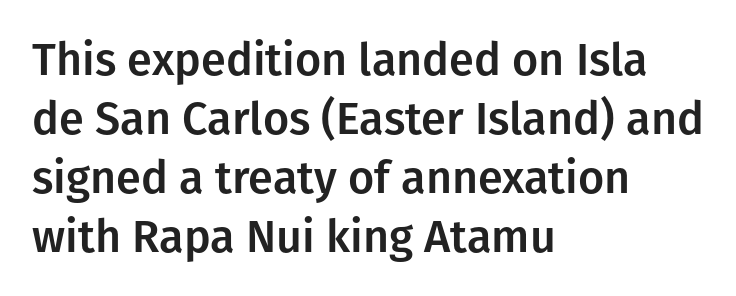
The image shows 45 px sans-serif type, upright; set left-aligned, normal line spacing (1.31x), normal letter spacing, not underlined; low stroke contrast and a medium x-height.
